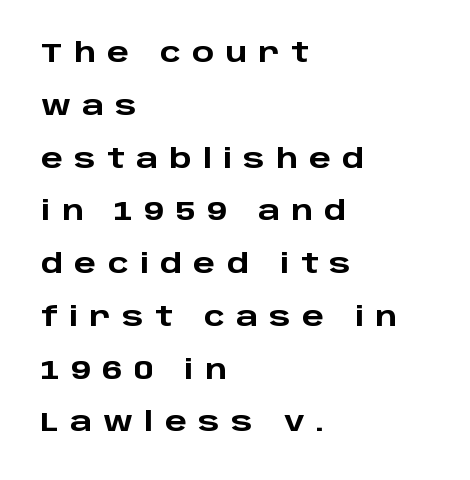
Ordinary non-slanted type is in use. Typesetter's note: full bold, strokes at maximum text heaviness. The horizontal fit of the characters is loose and conspicuously gappy. How would I describe the line gaps? Wide and relaxed. Check under the words: just untouched page.
